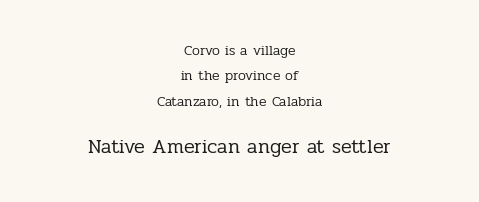
Beneath every word, the page is bare. Whoever set this made the second block the dominant, larger element. The gaps between neighbouring characters are ordinary and unremarkable. Notice how the stems are strictly vertical — no italics here. The lines are quadded center. No chunkiness to these letters — they're not bold.
